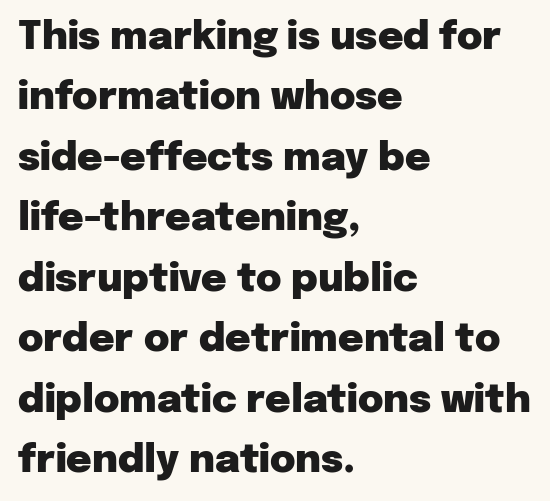
{"serif": "no", "italic": "no", "bold": "yes", "weight": "heavy", "width": "normal", "stroke_contrast": "low", "x_height": "medium", "monospaced": "no", "underline": "no", "align": "left", "line_spacing": "normal", "line_spacing_ratio": 1.55, "letter_spacing": "normal", "letter_spacing_em": 0.0, "glyph_px": 39}
